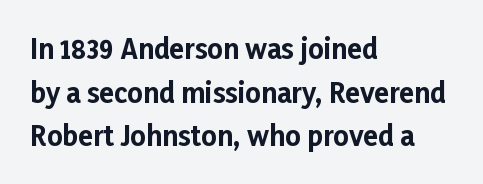
Decoration check: the copy has no underline. Tall strokes in this sample are plumb rather than angled. The rows are spaced the way most documents space them. Left-aligned paragraph, ragged on the right. Default kerning and tracking; the words read as compact shapes.
